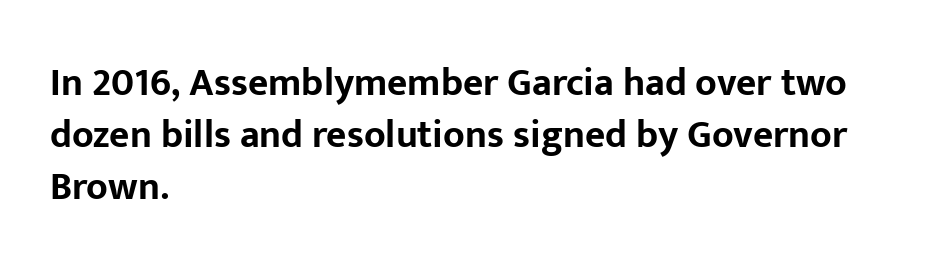
Think of a printed novel: that variable character pitch is what you see here. Nope, not italic — everything's standing straight. The line texture is even and compact thanks to regular tracking. Leading matches the norm, producing a regular column.
